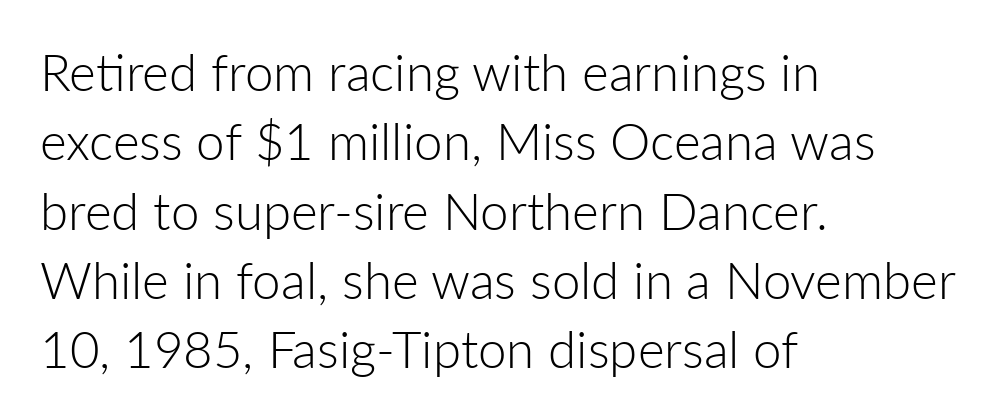
Q: Is the text bold? A: No.
Q: Is the text italic (slanted)? A: No, it is upright.
Q: Is the typeface a serif or a sans-serif typeface? A: Sans-serif.
Q: Is the text underlined? A: No.
Q: How is the paragraph aligned? A: Left-aligned.
Q: Is the spacing between letters normal or unusually wide? A: Normal.
Q: Is the spacing between lines tight, normal or loose? A: Normal.
Q: Width (condensed, normal, or wide)? A: Normal.
Q: Stroke contrast? A: Low.
Q: x-height? A: Medium.
Q: Monospaced? A: No.
